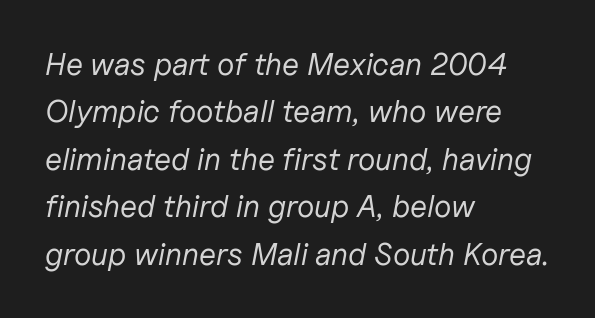
Q: Is the text bold? A: No.
Q: Is the text italic (slanted)? A: Yes, it leans right by about 11 degrees.
Q: Is the text underlined? A: No.
Q: How is the paragraph aligned? A: Left-aligned.
Q: Is the spacing between letters normal or unusually wide? A: Normal.
Q: Is the spacing between lines tight, normal or loose? A: Normal.
Q: Width (condensed, normal, or wide)? A: Normal.
Q: Stroke contrast? A: Low.
Q: x-height? A: Medium.
Q: Monospaced? A: No.
